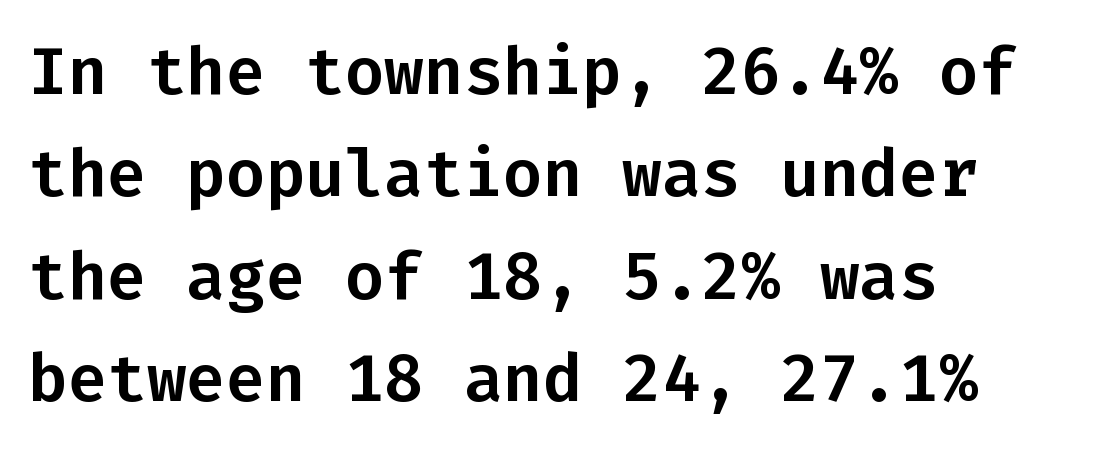
Q: Is the text italic (slanted)? A: No, it is upright.
Q: Is the typeface a serif or a sans-serif typeface? A: Sans-serif.
Q: Is the text underlined? A: No.
Q: How is the paragraph aligned? A: Left-aligned.
Q: Is the spacing between letters normal or unusually wide? A: Normal.
Q: Is the spacing between lines tight, normal or loose? A: Normal.
Q: Width (condensed, normal, or wide)? A: Normal.
Q: Stroke contrast? A: Low.
Q: x-height? A: Medium.
Q: Monospaced? A: Yes.
